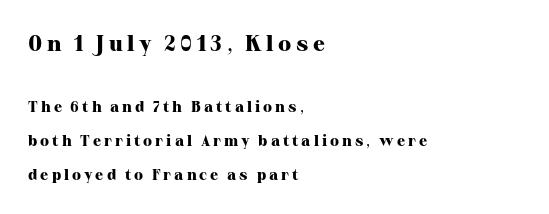
Q: Is the text bold? A: Yes.
Q: Is the text italic (slanted)? A: No, it is upright.
Q: Is the text underlined? A: No.
Q: How is the paragraph aligned? A: Left-aligned.
Q: Is the spacing between letters normal or unusually wide? A: Unusually wide.
Q: Is the spacing between lines tight, normal or loose? A: Loose.
Q: Which block of text is set in a larger size, the first (top) or the second (bottom)? A: The first (top) one.
